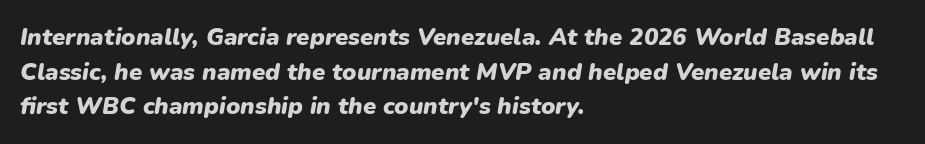
{"italic": "yes", "lean": "right", "slant_degrees": 9, "bold": "yes", "underline": "no", "align": "left", "line_spacing": "normal", "line_spacing_ratio": 1.44, "letter_spacing": "normal", "letter_spacing_em": 0.0, "glyph_px": 24}
